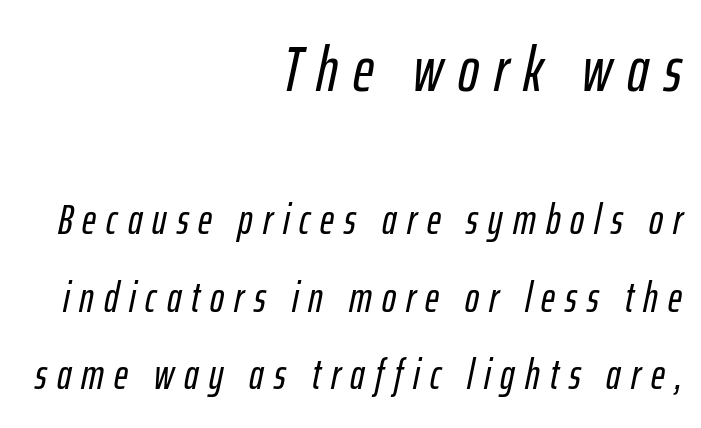
The image shows 63 px condensed type, italic (leaning right); set right-aligned, line spacing 1.85x, unusually wide letter spacing (+0.24 em), not underlined; the first (top) block is 1.5x larger; low stroke contrast and a medium x-height.
